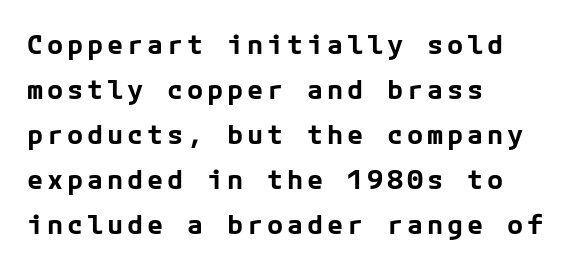
The image shows 27 px bold type, upright; set left-aligned, normal line spacing (1.67x), not underlined.
